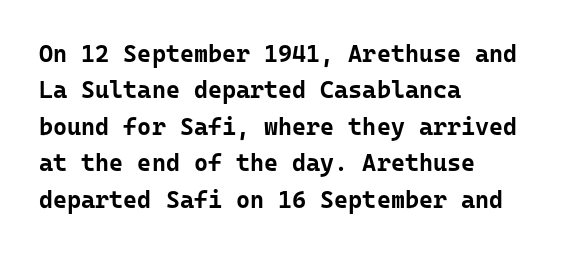
Q: Is the text bold? A: Yes.
Q: Is the text italic (slanted)? A: No, it is upright.
Q: Is the text underlined? A: No.
Q: How is the paragraph aligned? A: Left-aligned.
Q: Is the spacing between letters normal or unusually wide? A: Normal.
Q: Is the spacing between lines tight, normal or loose? A: Normal.
